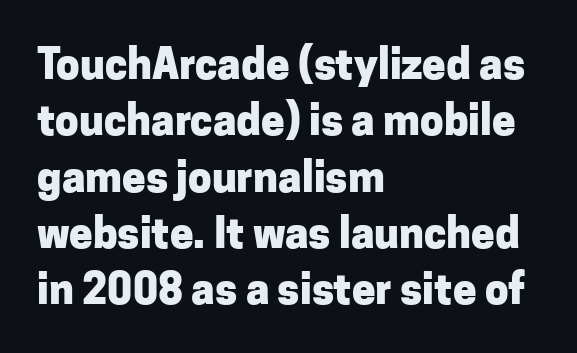
The image shows 42 px heavy sans-serif type, upright; set left-aligned, normal line spacing (1.34x), normal letter spacing, not underlined; low stroke contrast and a medium x-height.
